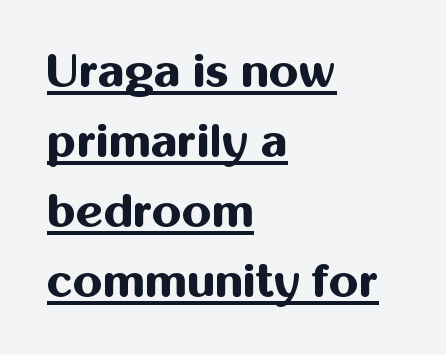
Q: Is the text bold? A: Yes.
Q: Is the text italic (slanted)? A: No, it is upright.
Q: Is the typeface a serif or a sans-serif typeface? A: Sans-serif.
Q: Is the text underlined? A: Yes.
Q: How is the paragraph aligned? A: Left-aligned.
Q: Is the spacing between letters normal or unusually wide? A: Normal.
Q: Is the spacing between lines tight, normal or loose? A: Normal.
Q: Width (condensed, normal, or wide)? A: Normal.
Q: Stroke contrast? A: Medium.
Q: x-height? A: Medium.
Q: Monospaced? A: No.
